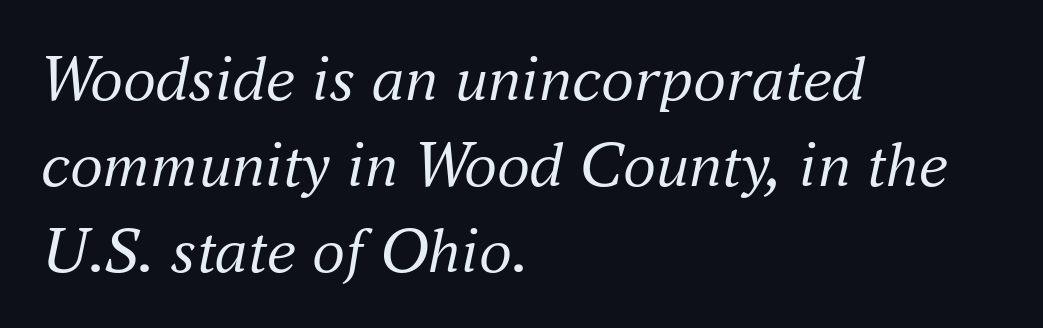
The image shows 66 px regular-weight serif type, italic (leaning right); set left-aligned, normal line spacing (1.3x), normal letter spacing, not underlined; medium stroke contrast and a small x-height.
